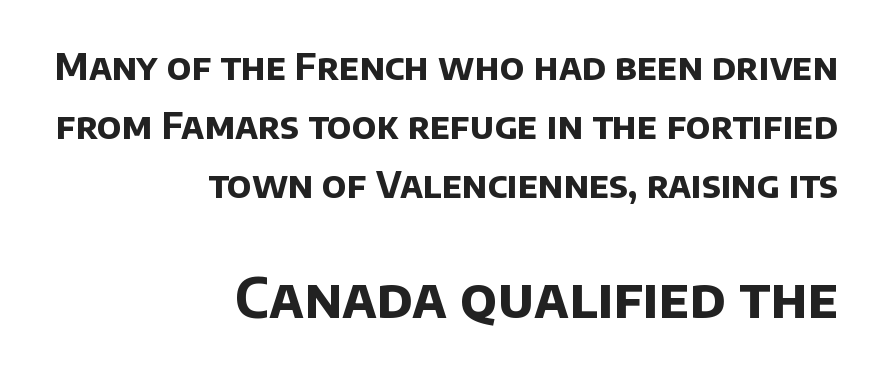
The image shows 54 px bold sans-serif type; set right-aligned, normal line spacing (1.64x), normal letter spacing, not underlined; the second (bottom) block is 1.5x larger; low stroke contrast and a large x-height.
